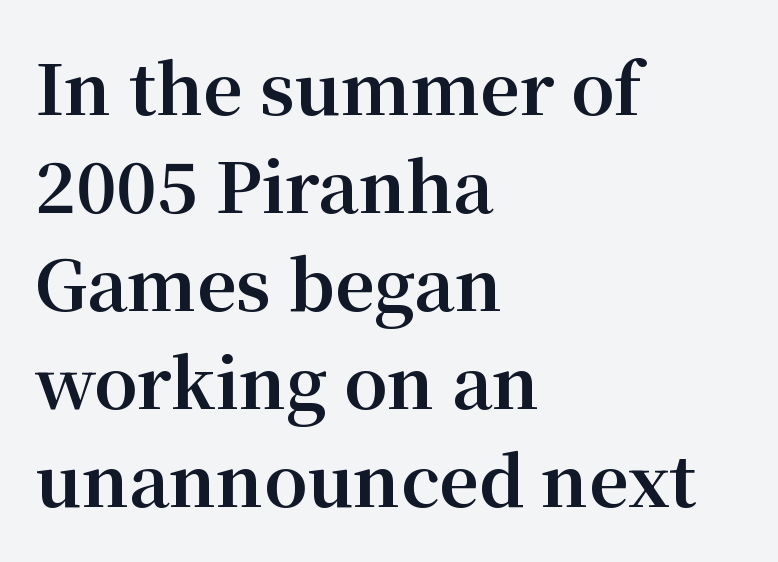
Whoever set this chose a conventional vertical rhythm. Just letters on the line, the space beneath them empty. The letters stand straight up with perfectly vertical stems. Looks like regular typesetting: each glyph gets only the width it needs. Nothing unusual about the tracking: characters are spaced as the font intends.
